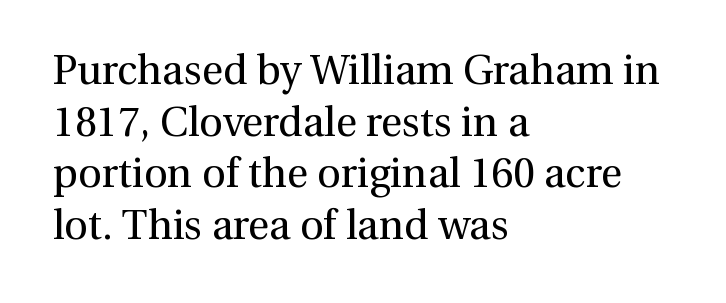
Q: Is the text bold? A: No.
Q: Is the text italic (slanted)? A: No, it is upright.
Q: Is the typeface a serif or a sans-serif typeface? A: Serif.
Q: Is the text underlined? A: No.
Q: How is the paragraph aligned? A: Left-aligned.
Q: Is the spacing between letters normal or unusually wide? A: Normal.
Q: Is the spacing between lines tight, normal or loose? A: Normal.
Q: Width (condensed, normal, or wide)? A: Normal.
Q: Stroke contrast? A: Medium.
Q: x-height? A: Medium.
Q: Monospaced? A: No.
